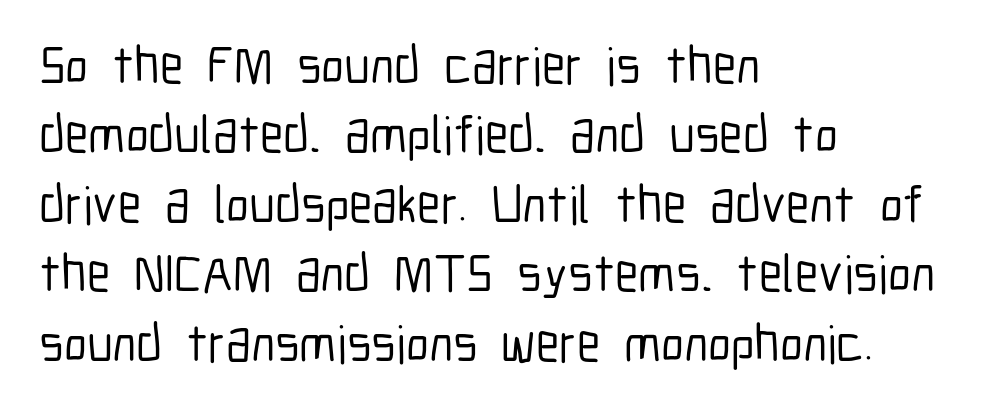
These lines stack with their left ends in a neat column. Underline: absent. The designer left line spacing at the default. The face used here is rendered with its standard letterfit. Note: no serifs on the glyphs.
